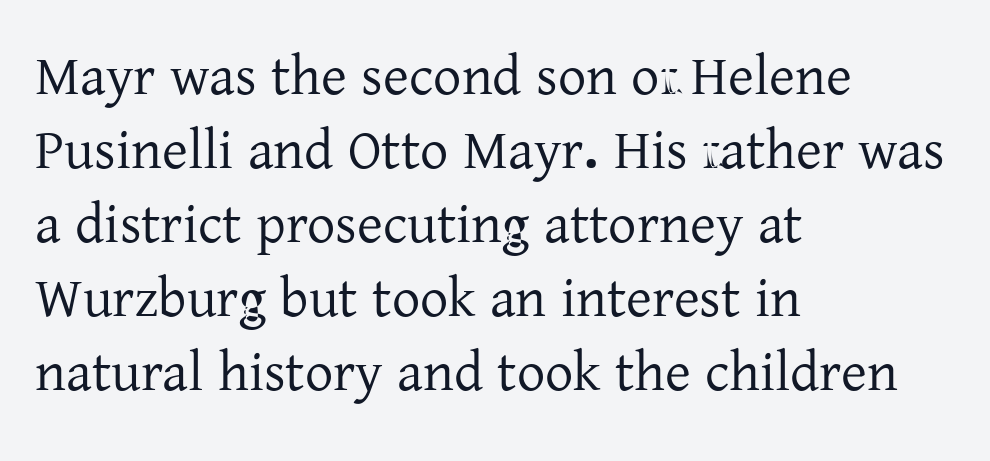
Q: Is the text italic (slanted)? A: No, it is upright.
Q: Is the typeface a serif or a sans-serif typeface? A: Serif.
Q: Is the text underlined? A: No.
Q: How is the paragraph aligned? A: Left-aligned.
Q: Is the spacing between letters normal or unusually wide? A: Normal.
Q: Is the spacing between lines tight, normal or loose? A: Normal.
Q: Width (condensed, normal, or wide)? A: Normal.
Q: Stroke contrast? A: Low.
Q: x-height? A: Medium.
Q: Monospaced? A: No.
